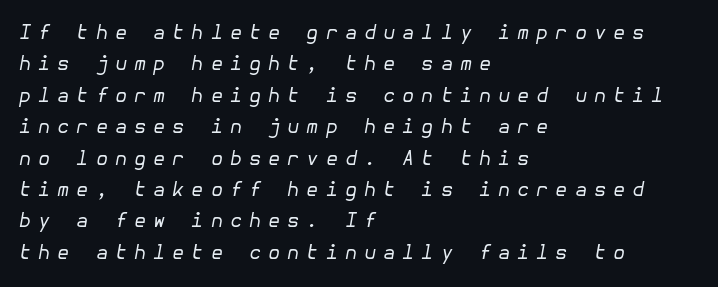
{"italic": "yes", "lean": "right", "slant_degrees": 10, "bold": "no", "underline": "no", "align": "left", "line_spacing": "normal", "line_spacing_ratio": 1.57, "letter_spacing": "wide", "letter_spacing_em": 0.34, "glyph_px": 20}
